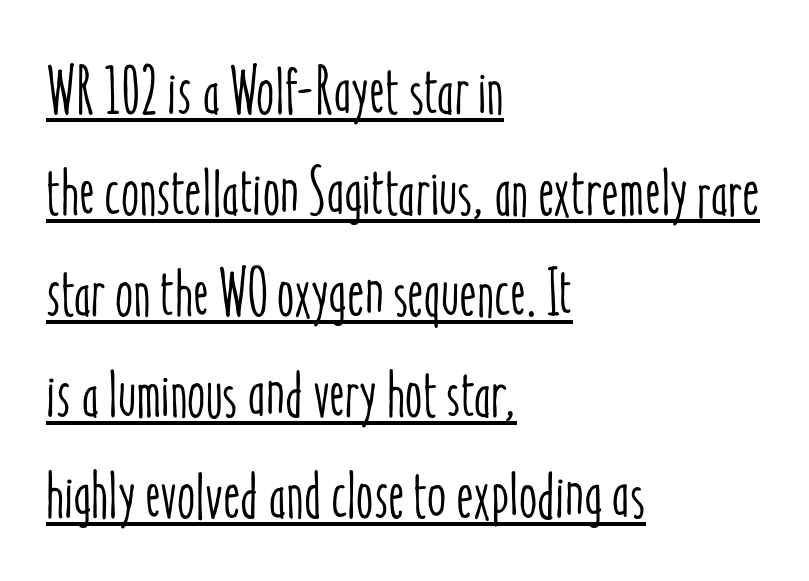
The image shows 66 px condensed type, upright; set left-aligned, normal line spacing (1.53x), normal letter spacing, underlined; low stroke contrast and a medium x-height.
